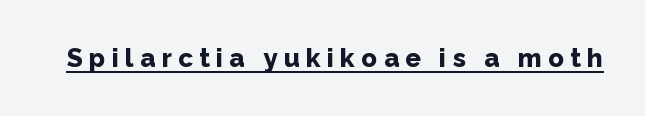
Is there any slant? The stems are plumb. The face used here appears with an underline applied. As a designer I'd log this as weight 700, bold. Letter spacing: wide.
